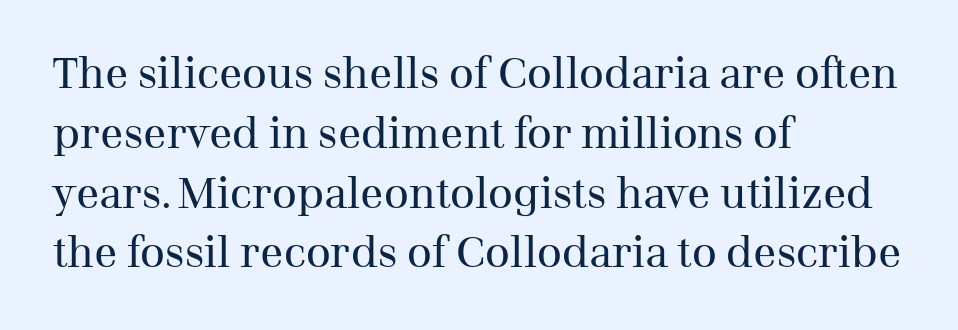
{"serif": "yes", "italic": "no", "bold": "no", "weight": "regular", "width": "normal", "stroke_contrast": "medium", "x_height": "medium", "monospaced": "no", "underline": "no", "align": "left", "line_spacing": "normal", "line_spacing_ratio": 1.39, "letter_spacing": "normal", "letter_spacing_em": 0.0, "glyph_px": 43}
